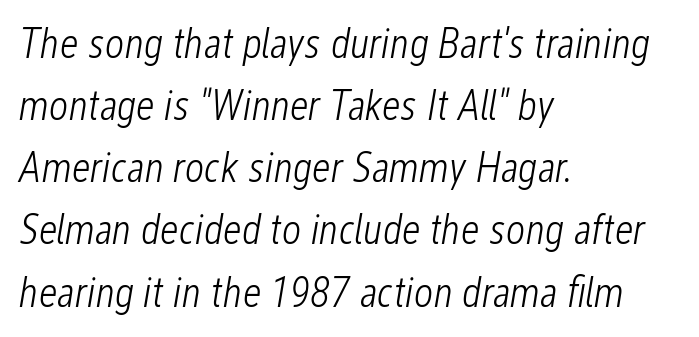
The typesetter chose a ragged-right arrangement here. Compared with a typical body face, this is equally light or lighter still. These lines were composed using italics. Is this a fixed-width face? No — the glyphs have proportional, varying widths.
